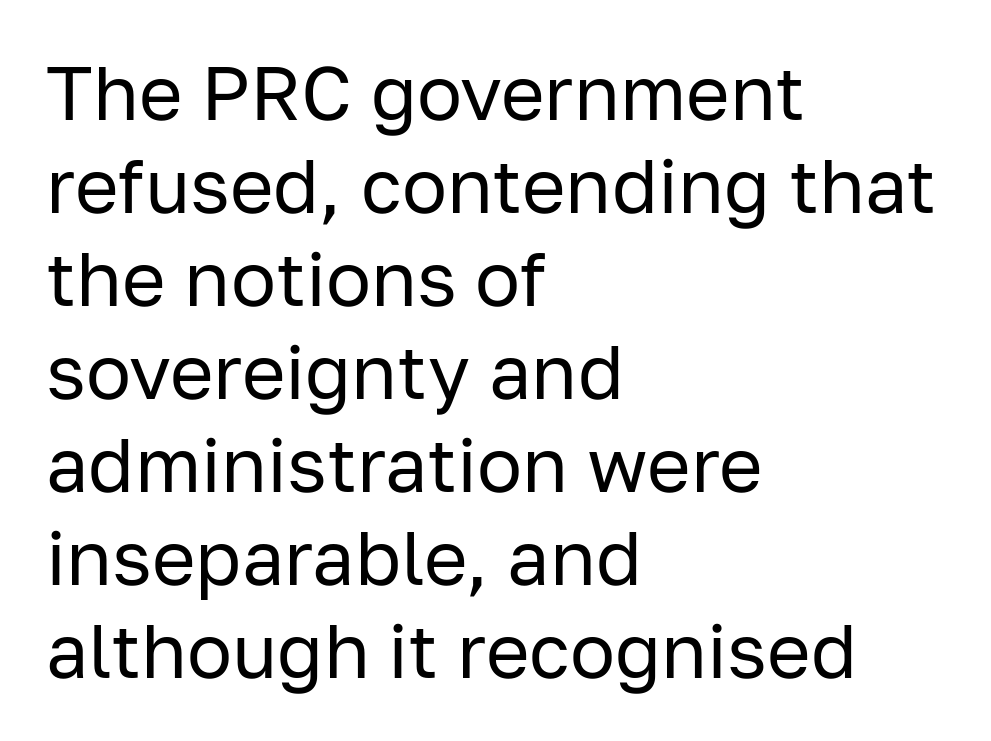
The image shows 75 px regular-weight sans-serif type, upright; set left-aligned, line spacing 1.24x, normal letter spacing, not underlined; low stroke contrast and a medium x-height.
